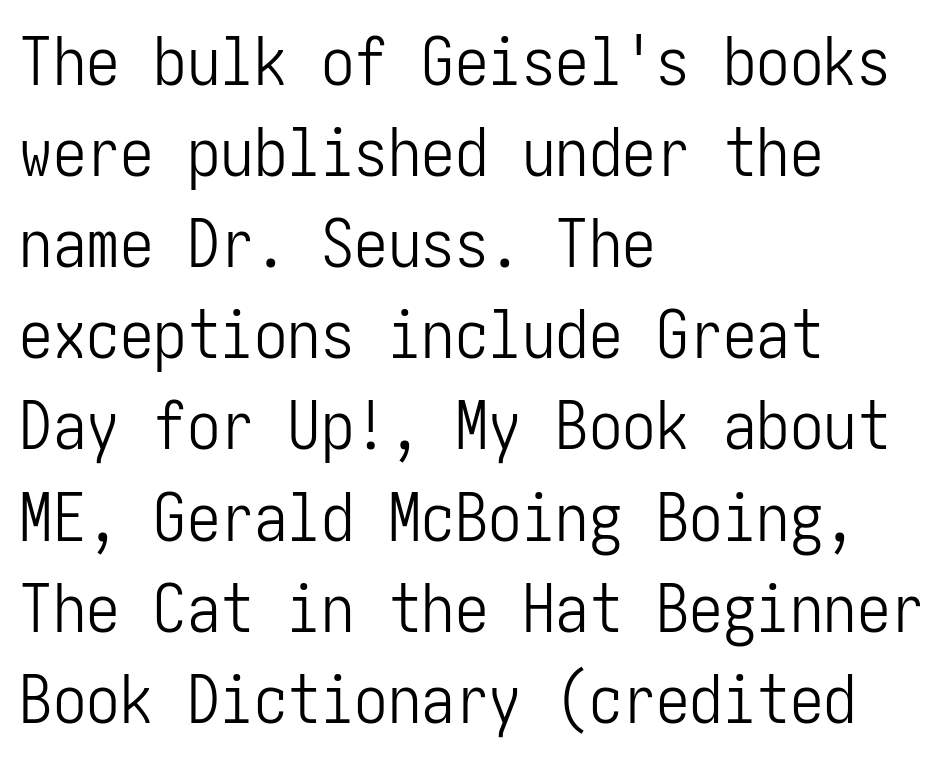
The image shows 67 px light, condensed sans-serif type, upright; set left-aligned, normal line spacing (1.36x), normal letter spacing, not underlined; low stroke contrast and a medium x-height.
